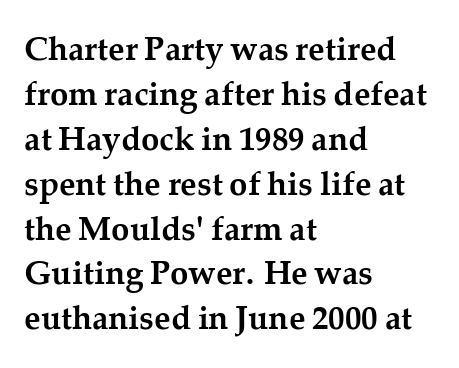
{"serif": "yes", "italic": "no", "bold": "yes", "weight": "semibold", "width": "normal", "stroke_contrast": "medium", "x_height": "medium", "monospaced": "no", "underline": "no", "align": "left", "line_spacing": "normal", "line_spacing_ratio": 1.36, "letter_spacing": "normal", "letter_spacing_em": 0.0, "glyph_px": 33}
